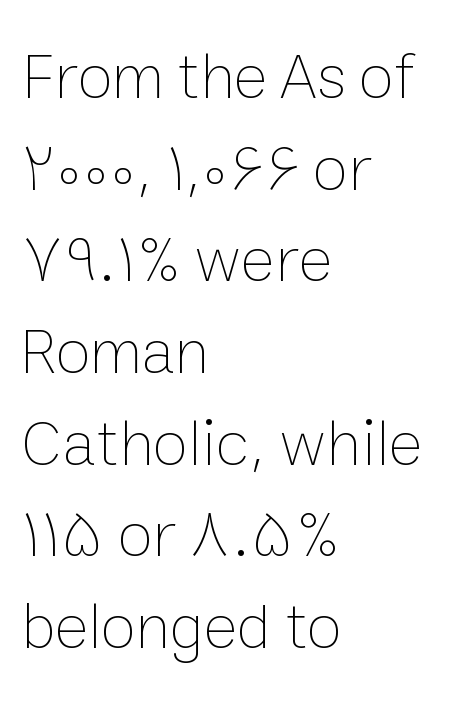
{"italic": "no", "bold": "no", "weight": "thin", "width": "normal", "stroke_contrast": "low", "x_height": "medium", "monospaced": "no", "underline": "no", "align": "left", "line_spacing": "normal", "line_spacing_ratio": 1.41, "letter_spacing": "normal", "letter_spacing_em": 0.0, "glyph_px": 65}
